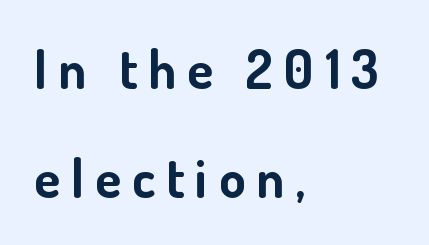
{"serif": "no", "italic": "no", "bold": "yes", "weight": "bold", "width": "normal", "stroke_contrast": "low", "x_height": "small", "monospaced": "no", "underline": "no", "align": "left", "line_spacing": "loose", "line_spacing_ratio": 2.05, "letter_spacing": "wide", "letter_spacing_em": 0.21, "glyph_px": 53}
